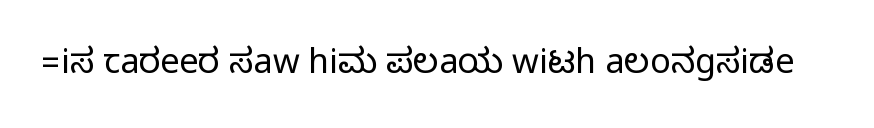
The image shows 34 px condensed sans-serif type, upright; set normal letter spacing, not underlined; medium stroke contrast.
